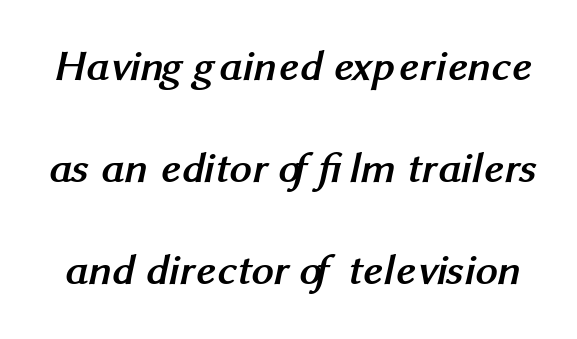
The letters advance in unequal steps, a hallmark of proportional type. No word sits above an underline. The type family on display is of the sans-serif kind. Typographic density is high because the face is bold. Words appear dense and cohesive because spacing is normal. A typesetter would call this leading open, well beyond the default.
